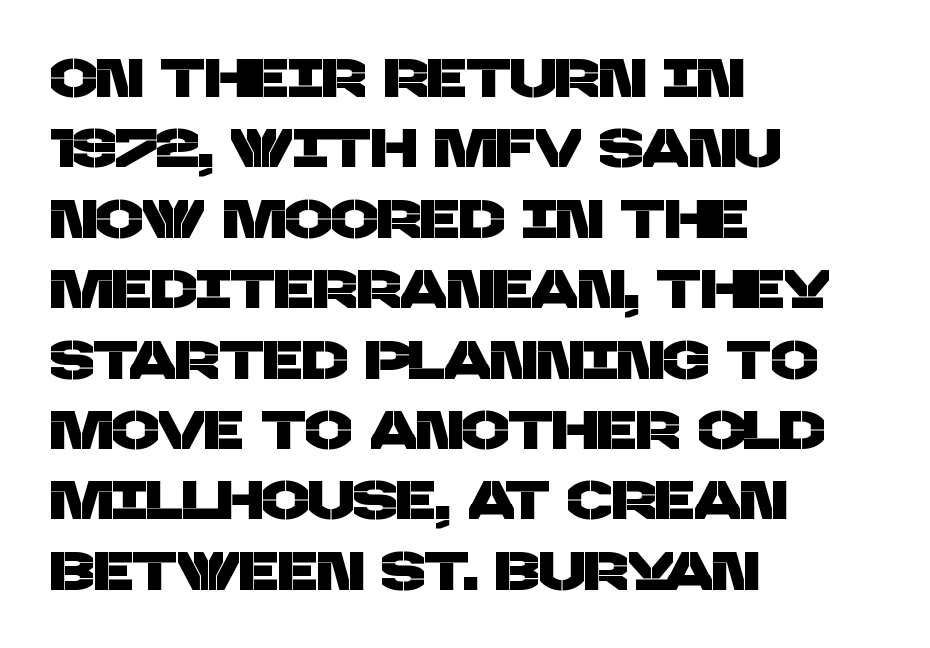
The image shows 55 px sans-serif type; set left-aligned, normal line spacing (1.28x), normal letter spacing, not underlined; low stroke contrast and a large x-height.
